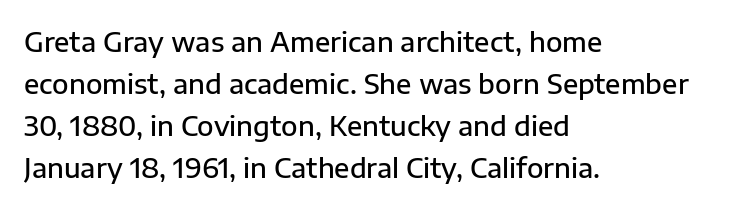
Has an underline been added? It has not. Look at the stroke-to-counter ratio: somewhat heavy, a semibold. Style check: upright. The letterforms sit shoulder to shoulder at normal distance. The paragraph has a hard left edge and a soft right edge.
